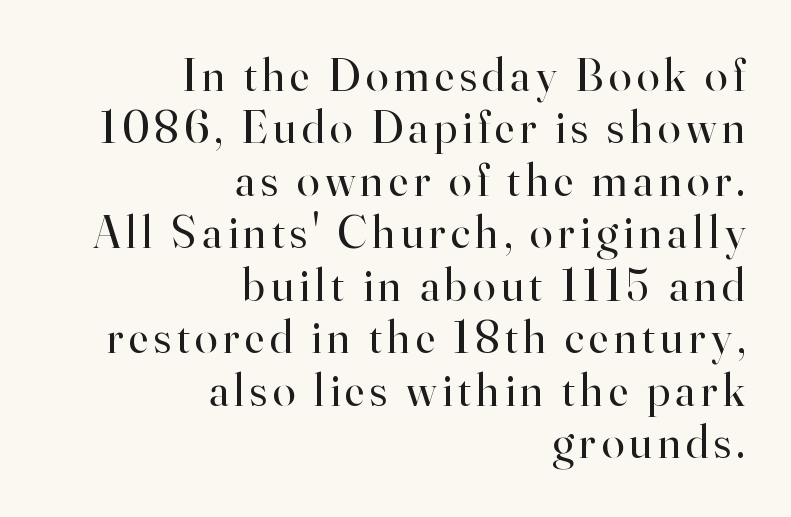
Glance below the letters and you will spot only blank space. The characters display serif detailing at their extremities. Ordinary non-slanted type is in use. A typesetter would call this leading minimal, almost set solid.
